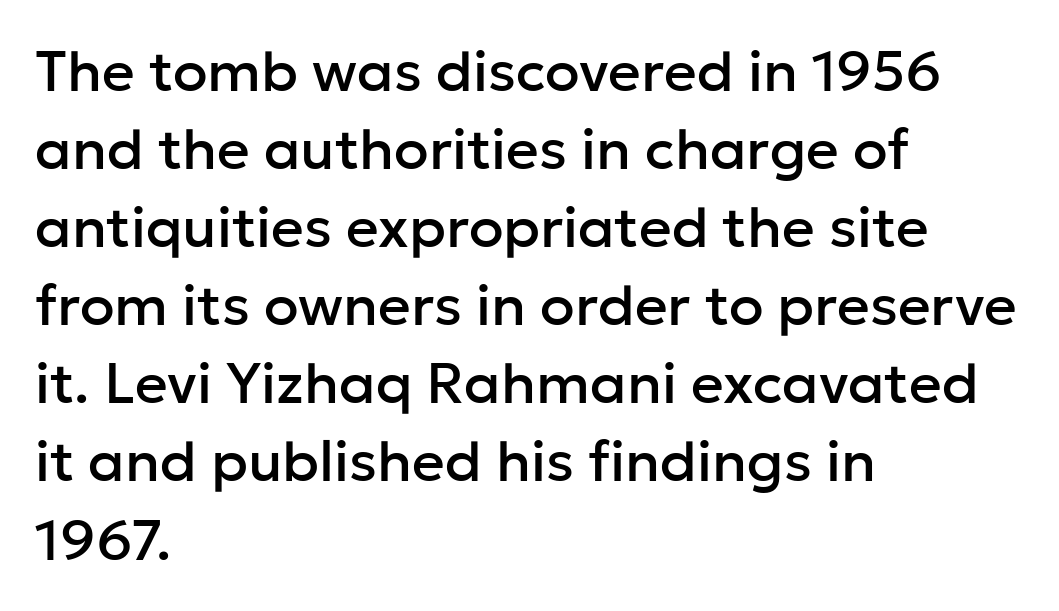
{"serif": "no", "italic": "no", "width": "normal", "stroke_contrast": "low", "x_height": "medium", "monospaced": "no", "underline": "no", "align": "left", "line_spacing": "normal", "line_spacing_ratio": 1.37, "letter_spacing": "normal", "letter_spacing_em": 0.0, "glyph_px": 57}
